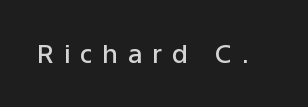
{"italic": "no", "bold": "semi", "underline": "no", "letter_spacing": "wide", "letter_spacing_em": 0.38, "glyph_px": 26}
